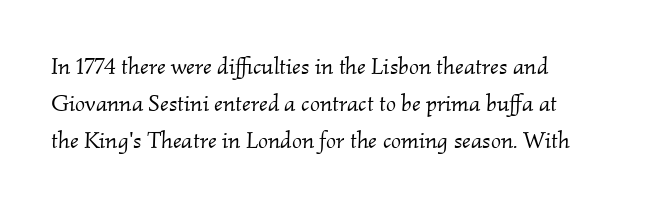
The image shows 24 px text type, italic (leaning right); set left-aligned, normal line spacing (1.55x), normal letter spacing, not underlined.
